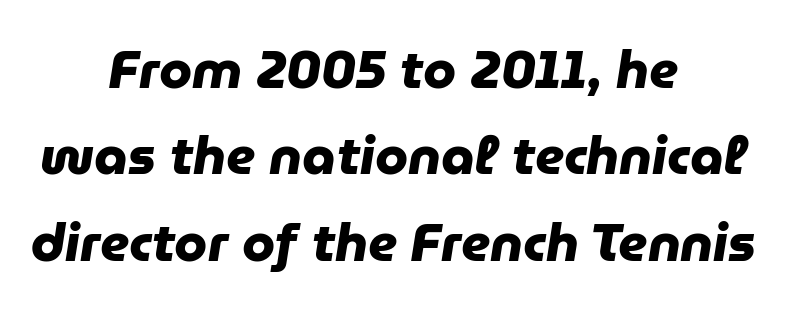
Q: Is the text bold? A: Yes.
Q: Is the typeface a serif or a sans-serif typeface? A: Sans-serif.
Q: Is the text underlined? A: No.
Q: How is the paragraph aligned? A: Centered.
Q: Is the spacing between letters normal or unusually wide? A: Normal.
Q: Is the spacing between lines tight, normal or loose? A: Normal.
Q: Width (condensed, normal, or wide)? A: Normal.
Q: Stroke contrast? A: Low.
Q: x-height? A: Medium.
Q: Monospaced? A: No.
